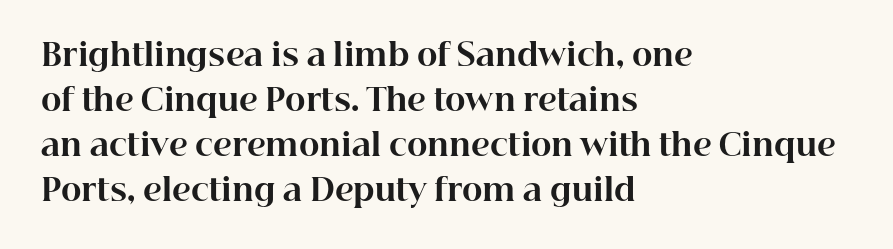
The typography opts for an upright posture over an oblique one. Horizontally, the lines are justified to the leading edge only. The glyphs have the mass of a bold cut. Each letter keeps its own natural width here, so spacing adapts to shape. Each word holds together tightly as a unit, with standard inter-letter gaps.
